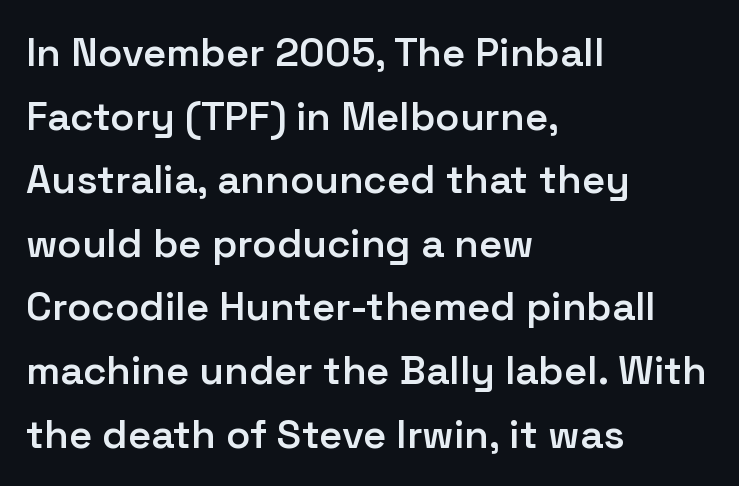
{"serif": "no", "italic": "no", "bold": "semi", "weight": "semibold", "width": "normal", "stroke_contrast": "low", "x_height": "medium", "monospaced": "no", "underline": "no", "align": "left", "line_spacing": "normal", "line_spacing_ratio": 1.59, "letter_spacing": "normal", "letter_spacing_em": 0.0, "glyph_px": 40}
